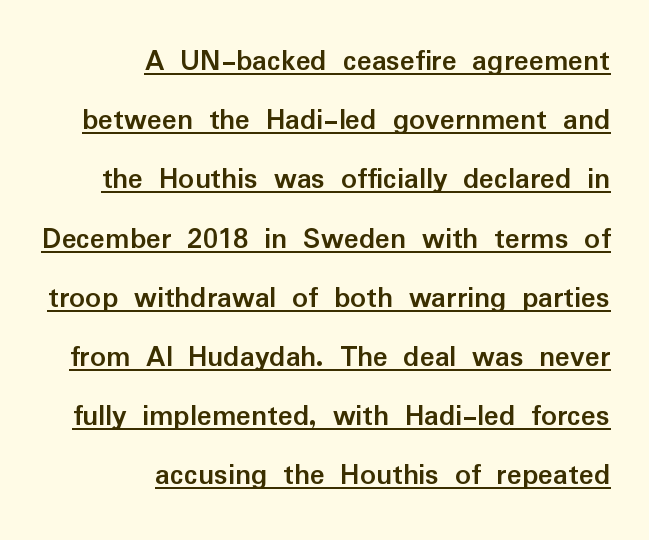
The image shows 31 px semibold sans-serif type, upright; set right-aligned, loose line spacing (1.91x), normal letter spacing, underlined; low stroke contrast and a medium x-height.
